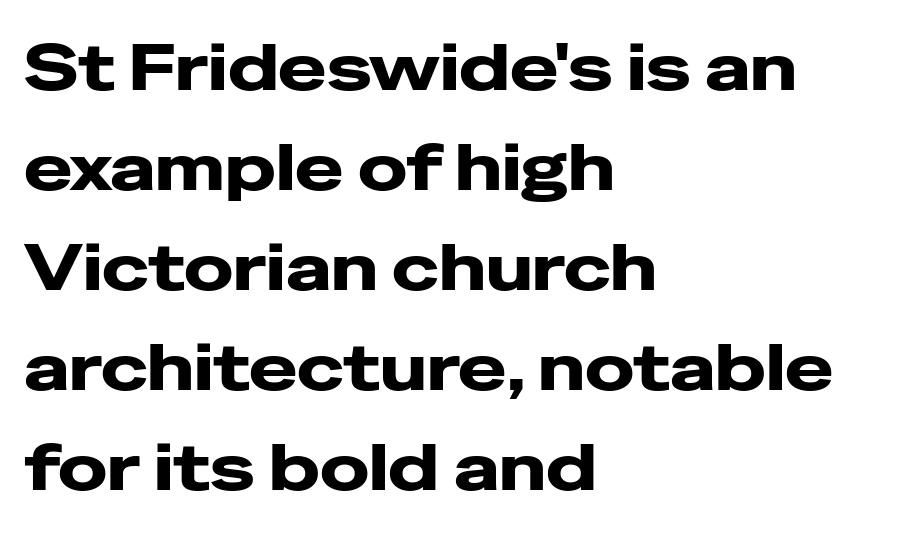
Q: Is the text bold? A: Yes.
Q: Is the text italic (slanted)? A: No, it is upright.
Q: Is the typeface a serif or a sans-serif typeface? A: Sans-serif.
Q: Is the text underlined? A: No.
Q: How is the paragraph aligned? A: Left-aligned.
Q: Is the spacing between letters normal or unusually wide? A: Normal.
Q: Is the spacing between lines tight, normal or loose? A: Normal.
Q: Width (condensed, normal, or wide)? A: Wide.
Q: Stroke contrast? A: Low.
Q: x-height? A: Medium.
Q: Monospaced? A: No.
